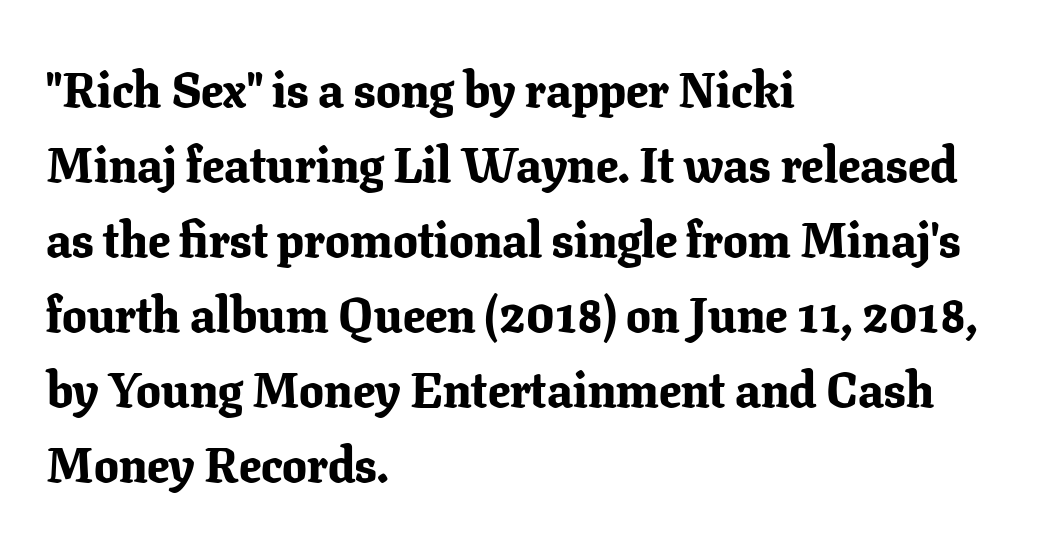
These lines keep a tight, regular rhythm from letter to letter. Has an underline been added? It has not. The rendering uses natural spacing where letterforms have individual widths. Leftover space on each line is placed entirely after the last word. Nope, not italic — everything's standing straight. Compared with typical paragraphs, the rows here are spaced about the same.
